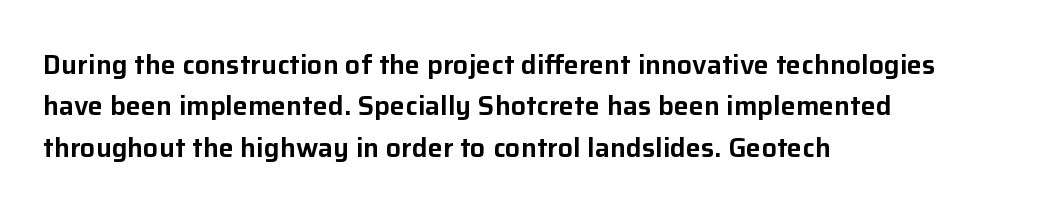
Successive baselines arrive at the customary interval. Short and long lines alike share a common starting point at left. Italic: no, the glyphs are upright roman. Short note: letters normally spaced. Quick note: underline off.
